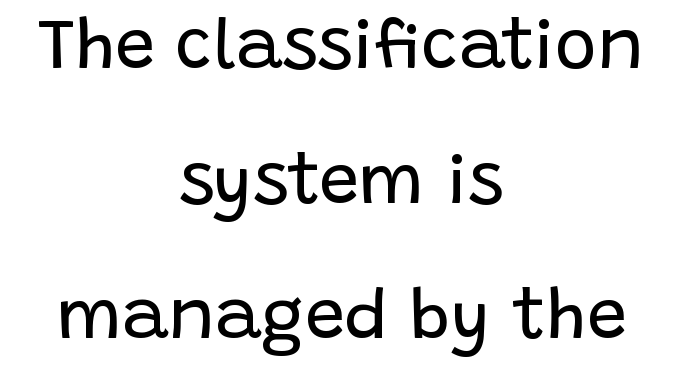
{"serif": "no", "italic": "no", "bold": "no", "weight": "regular", "width": "normal", "stroke_contrast": "low", "x_height": "large", "monospaced": "no", "underline": "no", "align": "center", "line_spacing": "loose", "line_spacing_ratio": 1.9, "letter_spacing": "normal", "letter_spacing_em": 0.0, "glyph_px": 71}
